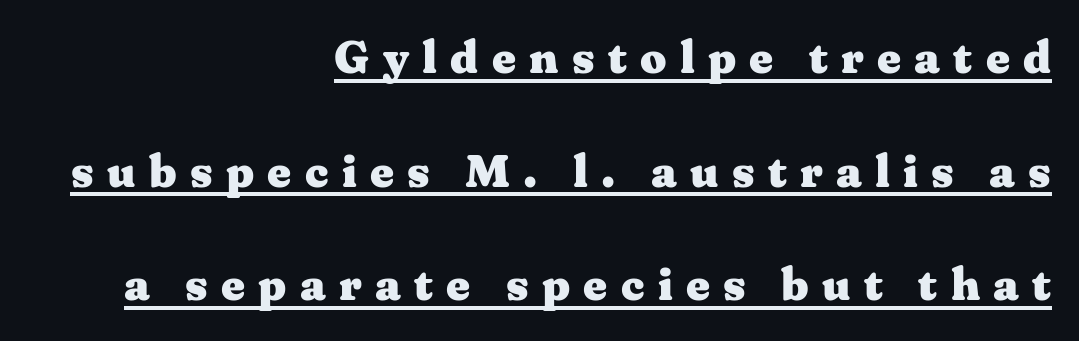
{"serif": "yes", "italic": "no", "bold": "yes", "weight": "heavy", "width": "wide", "stroke_contrast": "medium", "x_height": "medium", "monospaced": "no", "underline": "yes", "align": "right", "line_spacing": "loose", "line_spacing_ratio": 2.47, "letter_spacing": "wide", "letter_spacing_em": 0.29, "glyph_px": 46}
